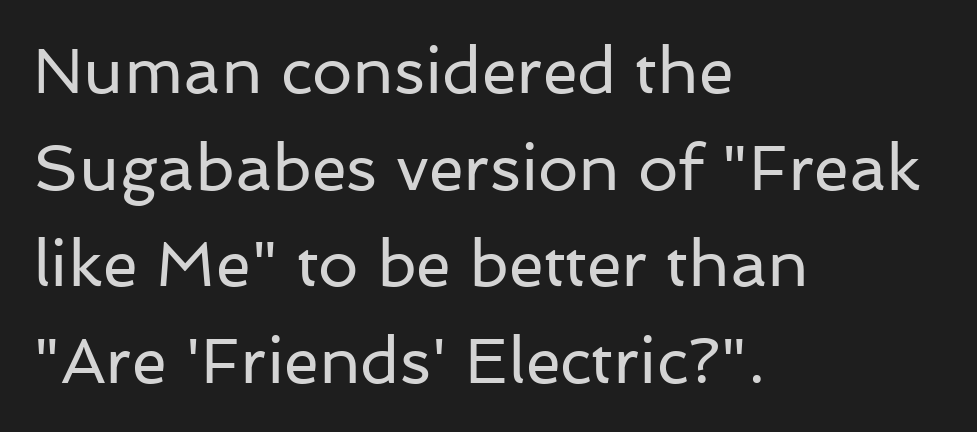
Bare-footed words on every line. Leftover space on each line is placed entirely after the last word. Whoever set this chose a conventional vertical rhythm. Bold? No — there's no thickening of the strokes. Caption: standard tracking, unaltered. Spacing verdict: proportional, widths tailored to each character.
